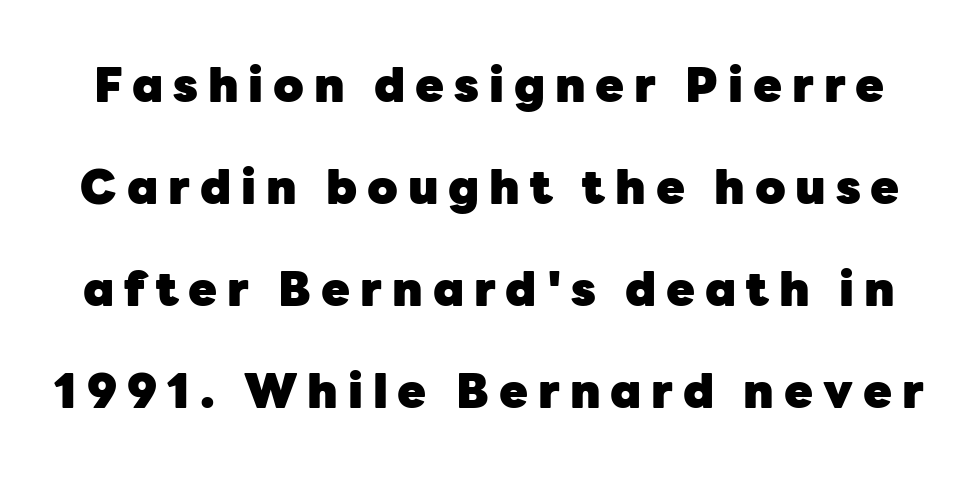
Q: Is the text bold? A: Yes.
Q: Is the text italic (slanted)? A: No, it is upright.
Q: Is the typeface a serif or a sans-serif typeface? A: Sans-serif.
Q: Is the text underlined? A: No.
Q: Is the spacing between letters normal or unusually wide? A: Unusually wide.
Q: Is the spacing between lines tight, normal or loose? A: Loose.
Q: Width (condensed, normal, or wide)? A: Normal.
Q: Stroke contrast? A: Low.
Q: x-height? A: Medium.
Q: Monospaced? A: No.
